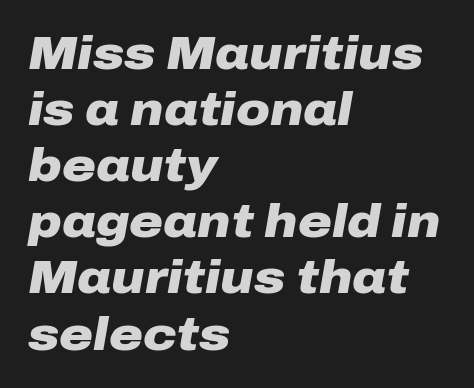
The image shows 46 px heavy, wide type, italic (leaning right); set left-aligned, line spacing 1.22x, normal letter spacing, not underlined; low stroke contrast and a medium x-height.
